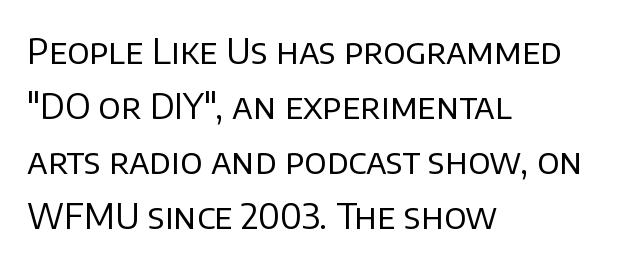
{"serif": "no", "italic": "no", "bold": "no", "weight": "regular", "width": "normal", "stroke_contrast": "low", "x_height": "large", "monospaced": "no", "underline": "no", "align": "left", "line_spacing": "normal", "line_spacing_ratio": 1.57, "letter_spacing": "normal", "letter_spacing_em": 0.0, "glyph_px": 35}
